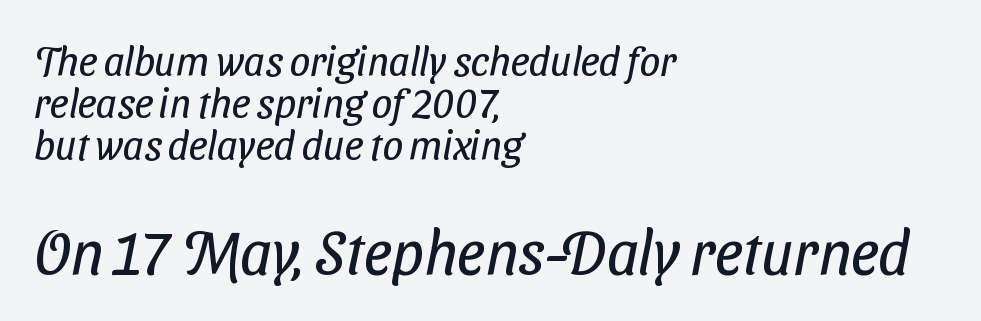
The image shows 62 px regular-weight, condensed sans-serif type; set left-aligned, tight line spacing (1.03x), normal letter spacing, not underlined; the second (bottom) block is 1.51x larger; low stroke contrast and a medium x-height.
